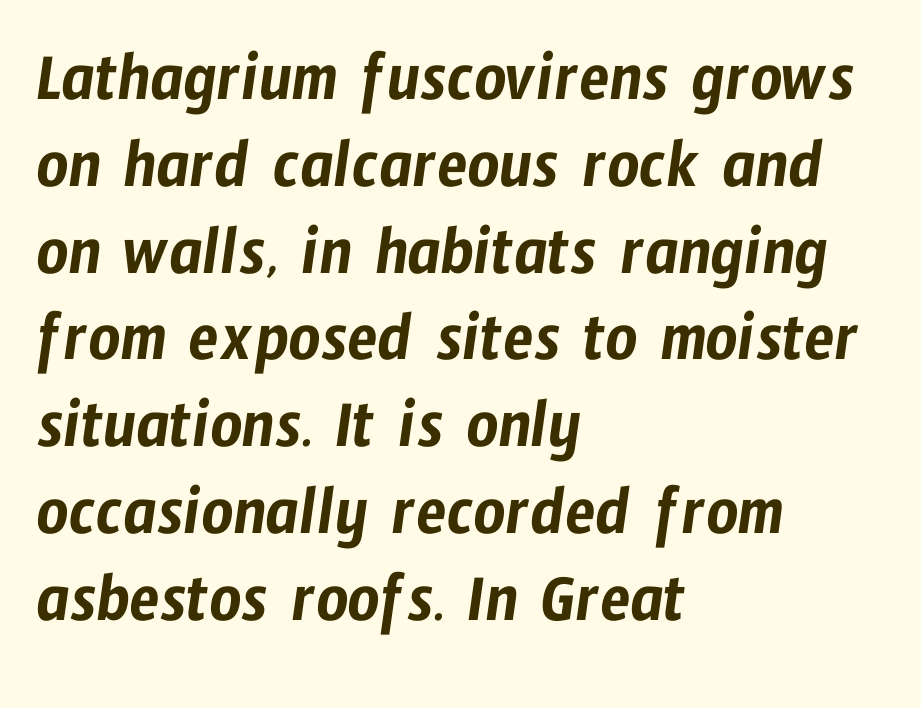
Stroke terminals: plain, sans-serif. Varying glyph widths throughout — classic text-font behaviour. Does the copy run flush right? No — it runs flush left. Is the letter spacing exaggerated? No — it looks like the ordinary default. Anything drawn beneath the words? Only blank space.
